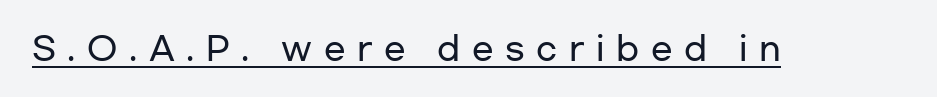
{"serif": "no", "italic": "no", "width": "wide", "stroke_contrast": "low", "x_height": "medium", "monospaced": "no", "underline": "yes", "letter_spacing": "wide", "letter_spacing_em": 0.36, "glyph_px": 32}
